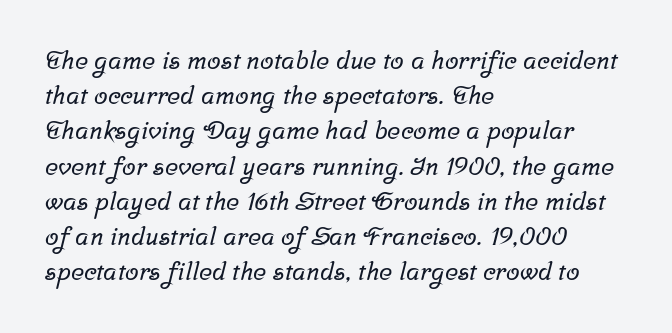
The image shows 25 px text type; set left-aligned, normal line spacing (1.41x), normal letter spacing, not underlined.
